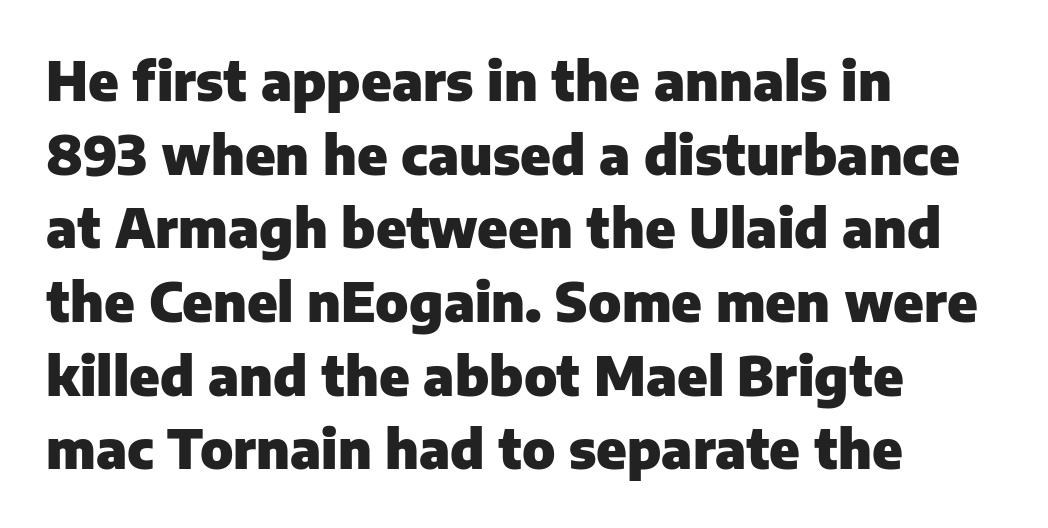
{"serif": "no", "italic": "no", "bold": "yes", "weight": "heavy", "width": "normal", "stroke_contrast": "low", "x_height": "medium", "monospaced": "no", "underline": "no", "align": "left", "line_spacing": "normal", "line_spacing_ratio": 1.39, "letter_spacing": "normal", "letter_spacing_em": 0.0, "glyph_px": 53}
